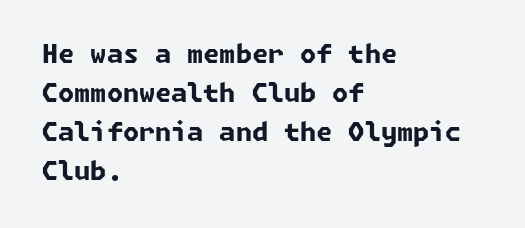
Q: Is the text bold? A: Yes.
Q: Is the text underlined? A: No.
Q: How is the paragraph aligned? A: Left-aligned.
Q: Is the spacing between letters normal or unusually wide? A: Normal.
Q: Is the spacing between lines tight, normal or loose? A: Normal.
